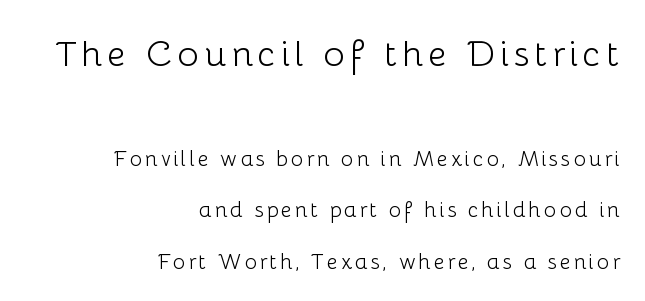
A typesetter would label this face a sans. Each letter keeps its own natural width here, so spacing adapts to shape. Descender tails drop into unmarked territory. The block sitting higher on the canvas is the one with enlarged characters.
